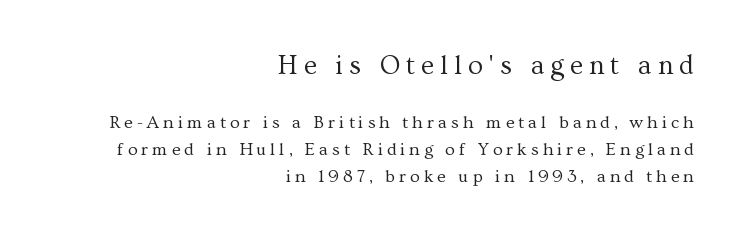
Q: Is the text bold? A: No.
Q: Is the text italic (slanted)? A: No, it is upright.
Q: Is the text underlined? A: No.
Q: How is the paragraph aligned? A: Right-aligned.
Q: Is the spacing between letters normal or unusually wide? A: Unusually wide.
Q: Is the spacing between lines tight, normal or loose? A: Normal.
Q: Which block of text is set in a larger size, the first (top) or the second (bottom)? A: The first (top) one.
